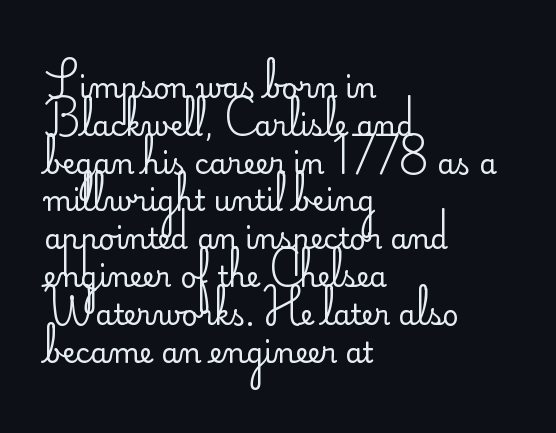
{"serif": "no", "italic": "no", "bold": "no", "weight": "regular", "width": "normal", "stroke_contrast": "low", "x_height": "small", "monospaced": "no", "underline": "no", "align": "left", "line_spacing": "normal", "line_spacing_ratio": 1.35, "letter_spacing": "normal", "letter_spacing_em": 0.0, "glyph_px": 28}
